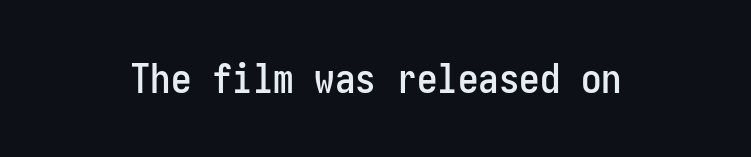
Q: Is the text italic (slanted)? A: No, it is upright.
Q: Is the typeface a serif or a sans-serif typeface? A: Sans-serif.
Q: Is the text underlined? A: No.
Q: Is the spacing between letters normal or unusually wide? A: Normal.
Q: Width (condensed, normal, or wide)? A: Condensed.
Q: Stroke contrast? A: Low.
Q: x-height? A: Medium.
